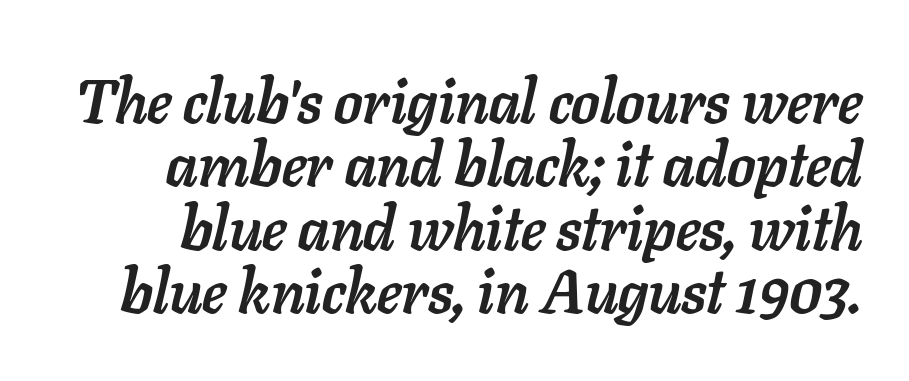
The image shows 61 px semibold type, italic (leaning right); set tight line spacing (1.04x), normal letter spacing, not underlined; low stroke contrast and a medium x-height.
